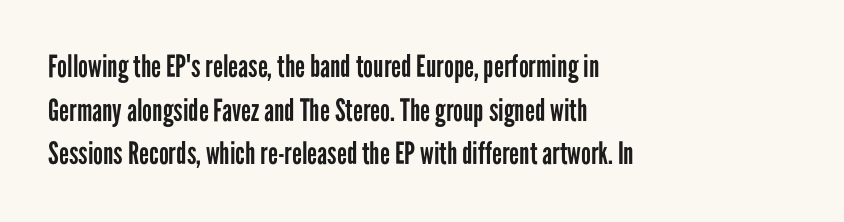
The image shows 31 px regular-weight, condensed sans-serif type, upright; set left-aligned, normal line spacing (1.41x), normal letter spacing, not underlined; low stroke contrast and a medium x-height.
